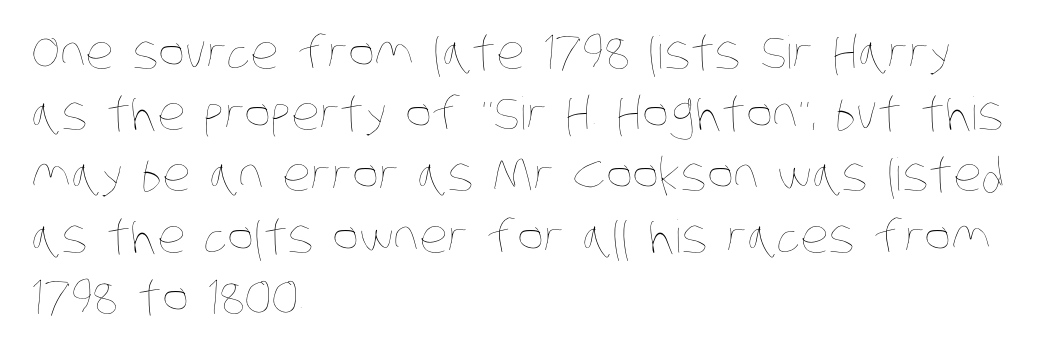
If you drew a ruler down the left edge, every line would touch it. Here the glyphs are tracked normally, forming tight word shapes. Looks like regular typesetting: each glyph gets only the width it needs. Stroke thickness stays within the range of a standard reading face or lighter.
